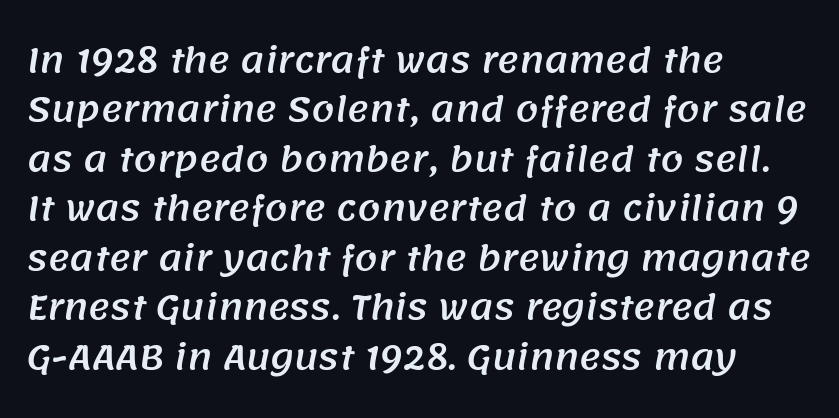
Q: Is the typeface a serif or a sans-serif typeface? A: Sans-serif.
Q: Is the text underlined? A: No.
Q: How is the paragraph aligned? A: Left-aligned.
Q: Is the spacing between letters normal or unusually wide? A: Normal.
Q: Is the spacing between lines tight, normal or loose? A: Normal.
Q: Width (condensed, normal, or wide)? A: Normal.
Q: Stroke contrast? A: Medium.
Q: x-height? A: Large.
Q: Monospaced? A: No.
